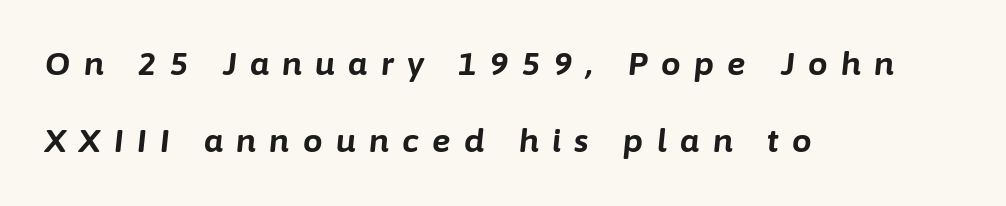
The image shows 31 px bold type, italic (leaning right); set left-aligned, loose line spacing (2.49x), unusually wide letter spacing (+0.44 em), not underlined; low stroke contrast and a medium x-height.
